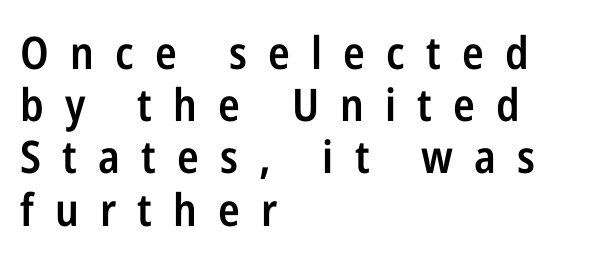
{"serif": "no", "italic": "no", "bold": "semi", "weight": "semibold", "width": "condensed", "stroke_contrast": "low", "x_height": "medium", "monospaced": "no", "underline": "no", "align": "left", "line_spacing_ratio": 1.16, "letter_spacing": "wide", "letter_spacing_em": 0.47, "glyph_px": 45}
